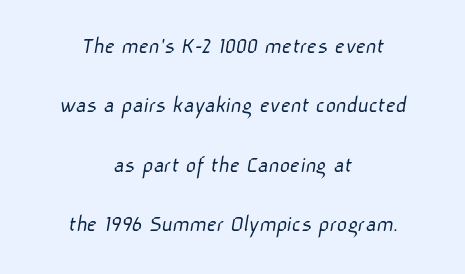
The image shows 25 px text type; set centered, loose line spacing (2.38x), normal letter spacing, not underlined.
